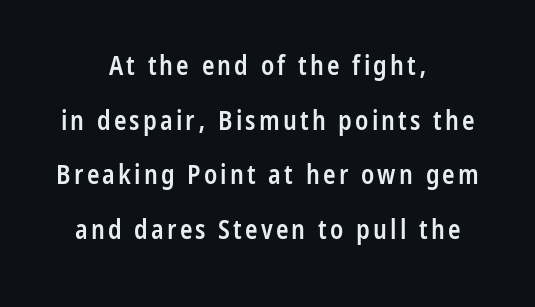
The passage shown is semibold, sitting just below true bold. Teacher's note: observe the equal gaps on both sides — that is centered alignment. The typography opts for an upright posture over an oblique one. Widely set lines give the paragraph a tall, airy silhouette. Descender tails drop into unmarked territory.
